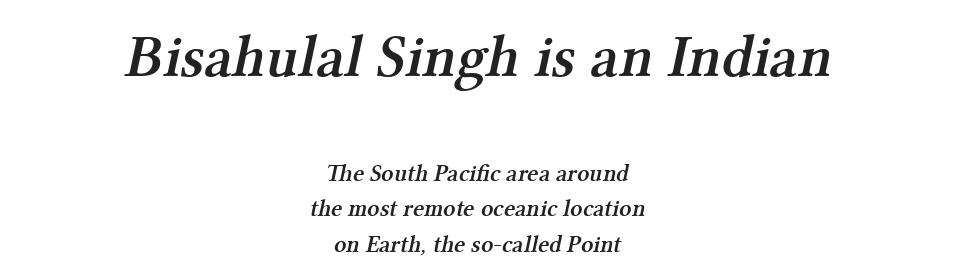
Just letters on the line, the space beneath them empty. Casual observation: everything's sitting right in the middle. Words appear dense and cohesive because spacing is normal. Typographic density is moderately raised because the face is semibold.
